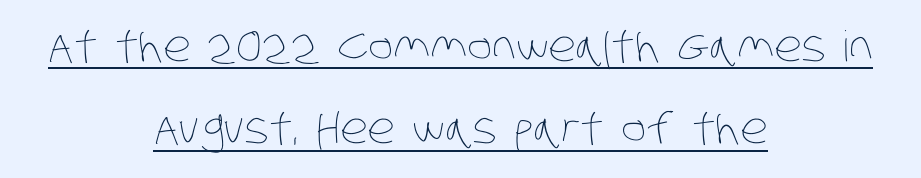
Vertically, the passage feels expansive, rows floating well apart. Every word sits above its own underline. Bold? No — there's no thickening of the strokes. Varying glyph widths throughout — classic text-font behaviour. Teacher's note: observe the equal gaps on both sides — that is centered alignment.
